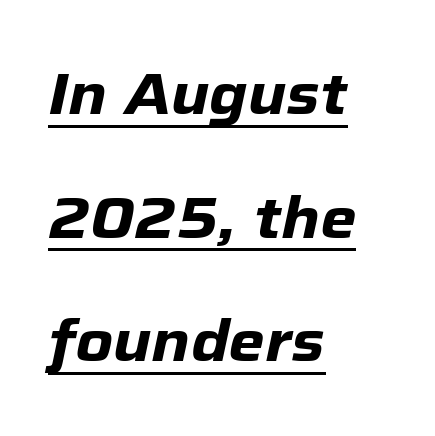
The image shows 58 px heavy type, italic (leaning right); set left-aligned, loose line spacing (2.13x), normal letter spacing, underlined; low stroke contrast and a medium x-height.
